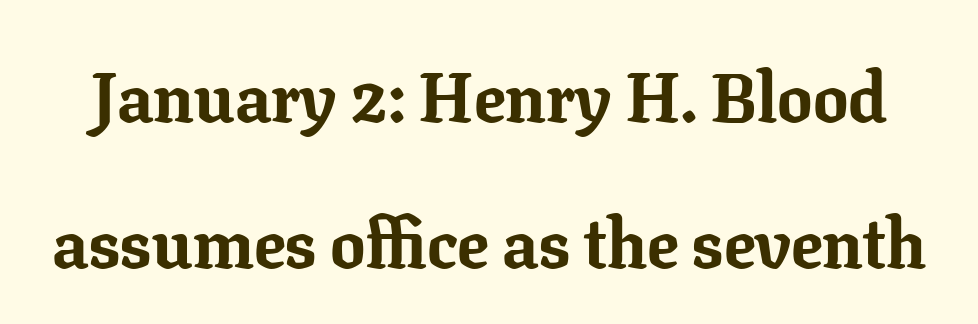
{"serif": "yes", "italic": "no", "bold": "yes", "weight": "bold", "width": "normal", "stroke_contrast": "low", "x_height": "medium", "monospaced": "no", "underline": "no", "line_spacing": "loose", "line_spacing_ratio": 2.08, "letter_spacing": "normal", "letter_spacing_em": 0.0, "glyph_px": 70}
